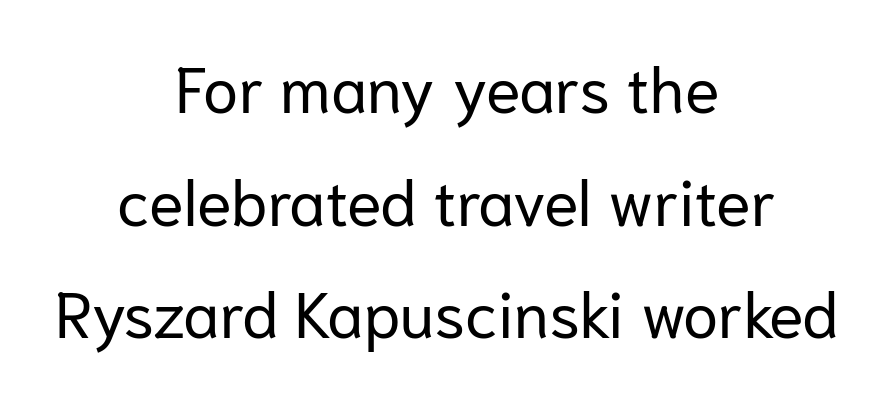
Rule under the text: the space is simply empty. The passage shown is not bold in any degree. Italic: no, the glyphs are upright roman. Casual observation: everything's sitting right in the middle. Here the glyphs are tracked normally, forming tight word shapes.
